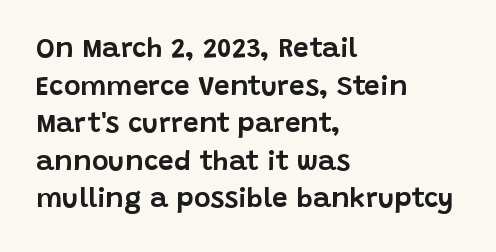
The passage shown is not underscored anywhere. Looks like regular typesetting: each glyph gets only the width it needs. Vertically, the passage feels balanced, rows spaced as you'd expect. Between one letter and the next there's only the usual sliver of space. Posture: upright roman. A student would call this left alignment; a typographer would say flush left, rag right.
